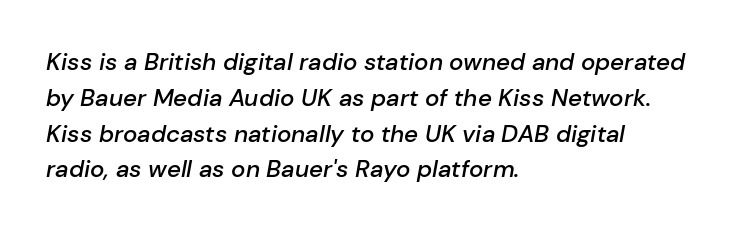
Here the glyphs are tracked normally, forming tight word shapes. Does the lettering tilt? It does — this is italic. The leading is moderate, giving the passage an even texture. A semibold gives these letters moderate extra thickness, short of bold.
